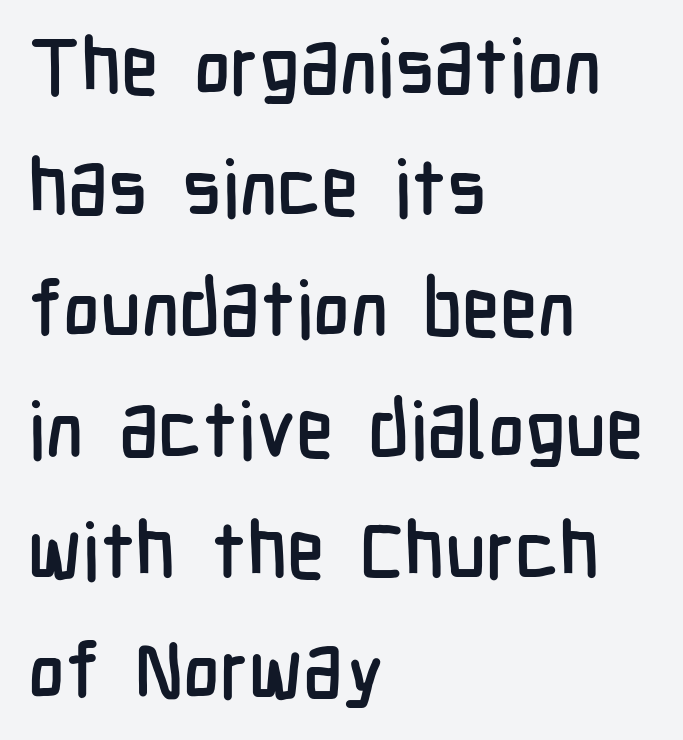
Q: Is the text italic (slanted)? A: No, it is upright.
Q: Is the typeface a serif or a sans-serif typeface? A: Sans-serif.
Q: Is the text underlined? A: No.
Q: How is the paragraph aligned? A: Left-aligned.
Q: Is the spacing between letters normal or unusually wide? A: Normal.
Q: Is the spacing between lines tight, normal or loose? A: Normal.
Q: Width (condensed, normal, or wide)? A: Condensed.
Q: Stroke contrast? A: Low.
Q: x-height? A: Medium.
Q: Monospaced? A: No.
